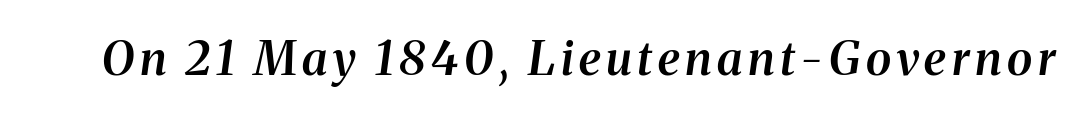
Slightly chunky letters — semibold, I'd say, not full bold. Regarding serifs, this sample has them. Proportional: the letters do not fall into vertical columns. A typesetter would mark this as italic. Rule under the text: the space is simply empty.
